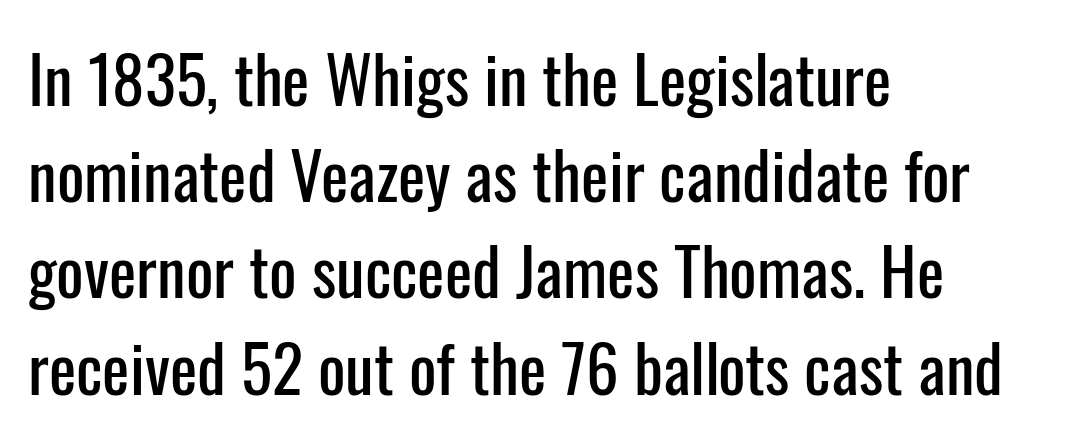
Q: Is the text italic (slanted)? A: No, it is upright.
Q: Is the typeface a serif or a sans-serif typeface? A: Sans-serif.
Q: Is the text underlined? A: No.
Q: How is the paragraph aligned? A: Left-aligned.
Q: Is the spacing between letters normal or unusually wide? A: Normal.
Q: Is the spacing between lines tight, normal or loose? A: Normal.
Q: Width (condensed, normal, or wide)? A: Condensed.
Q: Stroke contrast? A: Low.
Q: x-height? A: Medium.
Q: Monospaced? A: No.
